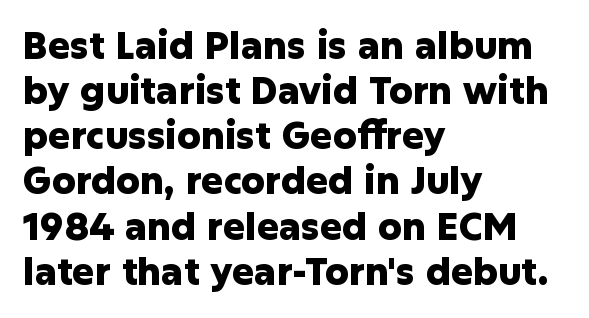
The image shows 37 px heavy sans-serif type, upright; set left-aligned, line spacing 1.22x, normal letter spacing, not underlined; low stroke contrast and a medium x-height.
